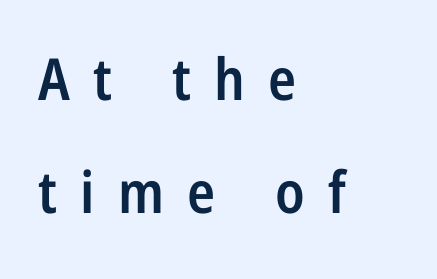
Q: Is the text bold? A: Semi-bold.
Q: Is the text italic (slanted)? A: No, it is upright.
Q: Is the typeface a serif or a sans-serif typeface? A: Sans-serif.
Q: Is the text underlined? A: No.
Q: How is the paragraph aligned? A: Left-aligned.
Q: Is the spacing between letters normal or unusually wide? A: Unusually wide.
Q: Is the spacing between lines tight, normal or loose? A: Loose.
Q: Width (condensed, normal, or wide)? A: Condensed.
Q: Stroke contrast? A: Low.
Q: x-height? A: Medium.
Q: Monospaced? A: No.
